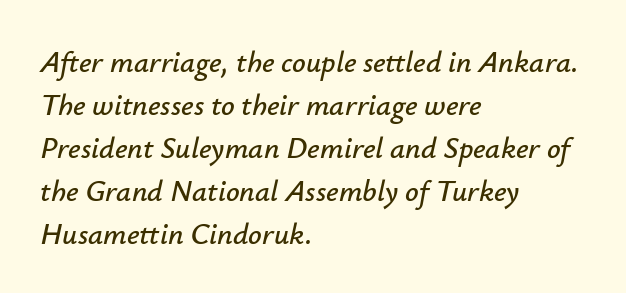
{"italic": "yes", "lean": "right", "slant_degrees": 12, "width": "normal", "stroke_contrast": "low", "x_height": "small", "monospaced": "no", "underline": "no", "align": "left", "line_spacing": "normal", "line_spacing_ratio": 1.43, "letter_spacing": "normal", "letter_spacing_em": 0.0, "glyph_px": 30}
